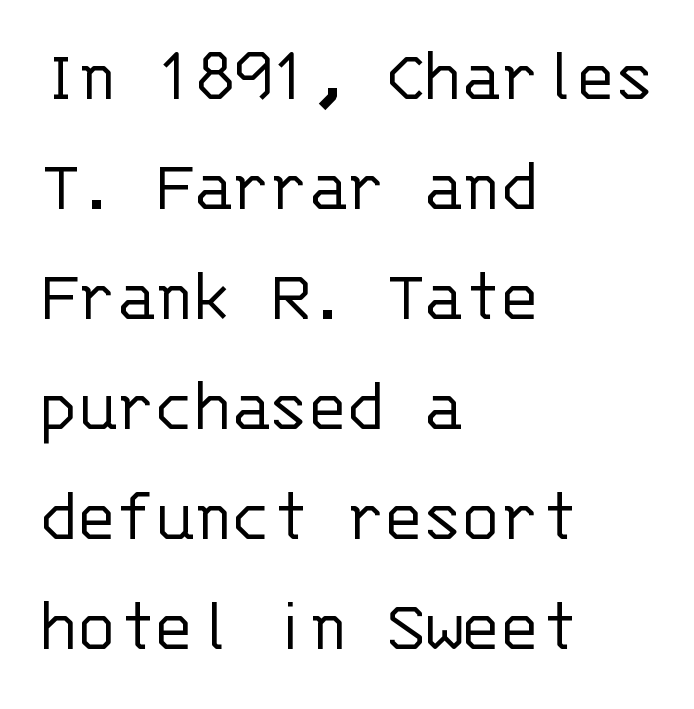
Q: Is the text bold? A: No.
Q: Is the text italic (slanted)? A: No, it is upright.
Q: Is the typeface a serif or a sans-serif typeface? A: Sans-serif.
Q: Is the text underlined? A: No.
Q: How is the paragraph aligned? A: Left-aligned.
Q: Is the spacing between letters normal or unusually wide? A: Normal.
Q: Is the spacing between lines tight, normal or loose? A: Normal.
Q: Width (condensed, normal, or wide)? A: Normal.
Q: Stroke contrast? A: Low.
Q: x-height? A: Large.
Q: Monospaced? A: Yes.
